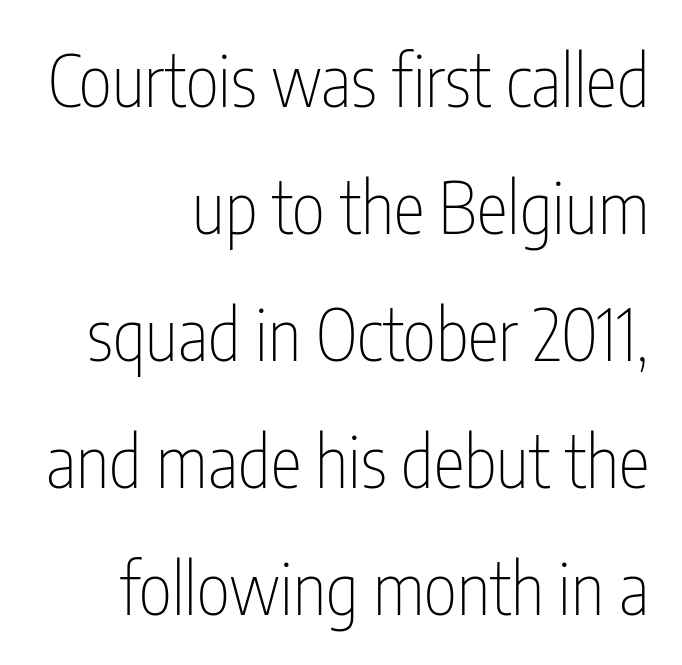
The image shows 71 px thin, condensed sans-serif type, upright; set right-aligned, line spacing 1.79x, normal letter spacing, not underlined; low stroke contrast and a medium x-height.
